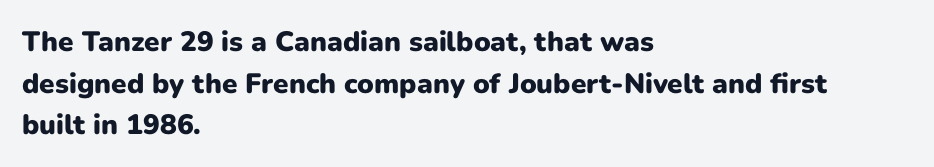
The image shows 28 px heavy sans-serif type, upright; set left-aligned, normal line spacing (1.49x), normal letter spacing, not underlined; low stroke contrast and a medium x-height.
